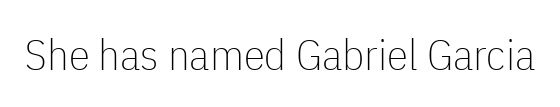
Q: Is the text bold? A: No.
Q: Is the text italic (slanted)? A: No, it is upright.
Q: Is the typeface a serif or a sans-serif typeface? A: Sans-serif.
Q: Is the text underlined? A: No.
Q: Is the spacing between letters normal or unusually wide? A: Normal.
Q: Width (condensed, normal, or wide)? A: Condensed.
Q: Stroke contrast? A: Low.
Q: x-height? A: Medium.
Q: Monospaced? A: No.
